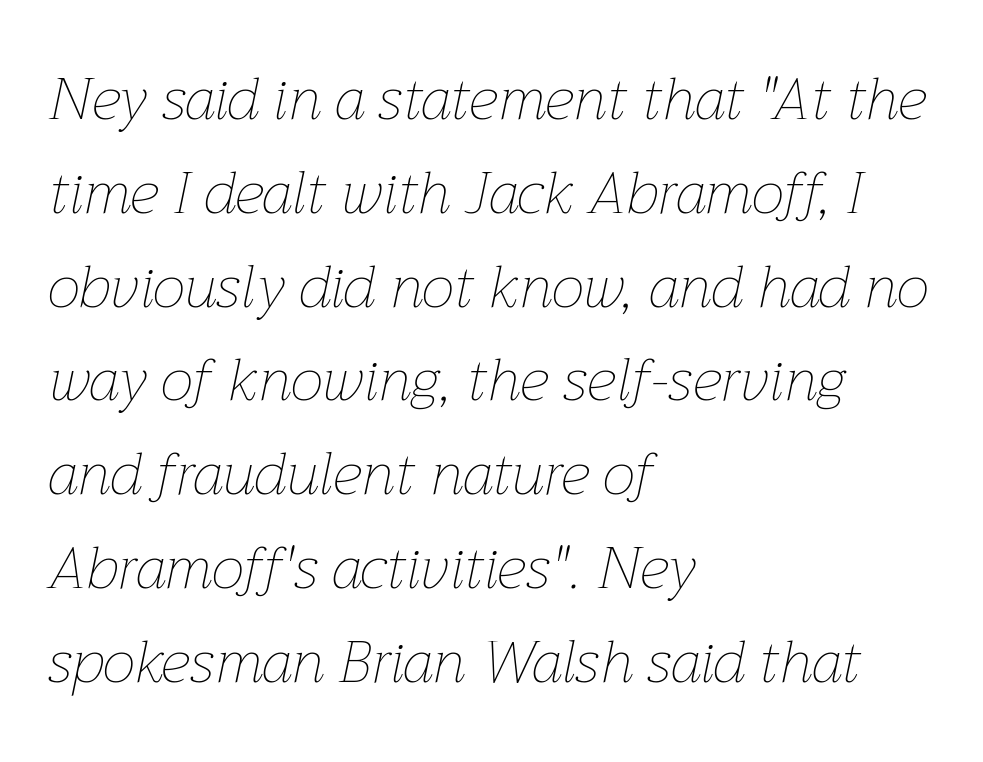
The image shows 59 px thin type, italic (leaning right); set left-aligned, normal line spacing (1.59x), normal letter spacing, not underlined; low stroke contrast and a medium x-height.
